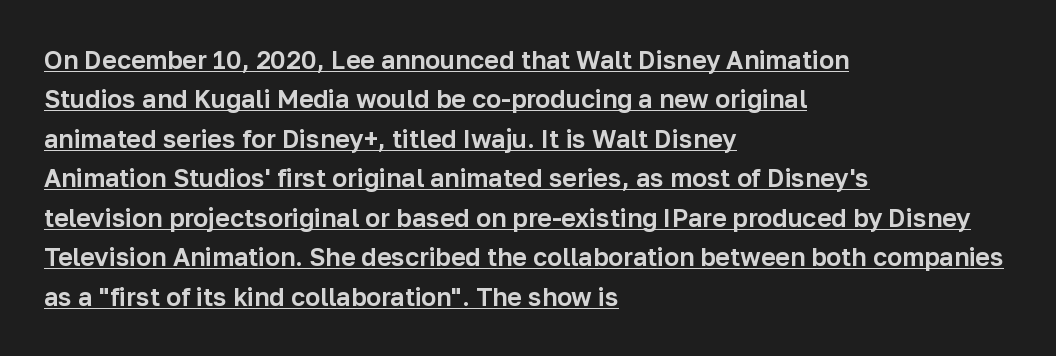
{"italic": "no", "underline": "yes", "align": "left", "line_spacing": "normal", "line_spacing_ratio": 1.58, "letter_spacing": "normal", "letter_spacing_em": 0.0, "glyph_px": 25}
